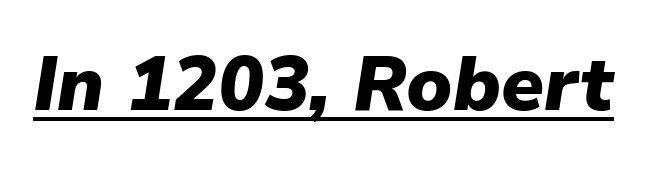
Q: Is the text bold? A: Yes.
Q: Is the text italic (slanted)? A: Yes, it leans right by about 9 degrees.
Q: Is the text underlined? A: Yes.
Q: Is the spacing between letters normal or unusually wide? A: Normal.
Q: Width (condensed, normal, or wide)? A: Normal.
Q: Stroke contrast? A: Low.
Q: x-height? A: Medium.
Q: Monospaced? A: No.
